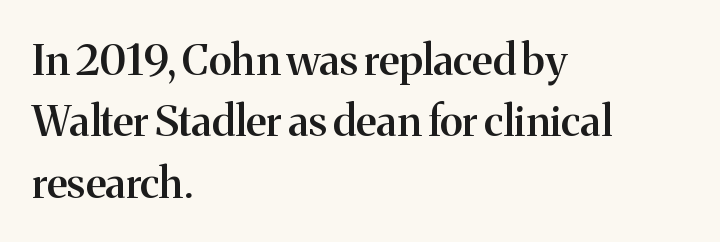
The image shows 43 px semibold serif type, upright; set left-aligned, normal line spacing (1.43x), normal letter spacing, not underlined; medium stroke contrast and a medium x-height.
